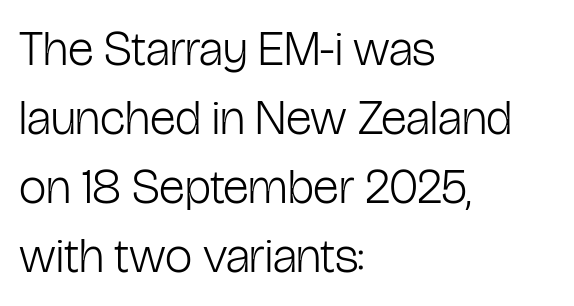
The type is set solid horizontally, with unmodified tracking. A sans-serif font was chosen for this passage. Letters have the restrained weight of plain body copy at most. Rendered with straight, roman letterforms. Character widths vary here, with narrow letters taking less room than wide ones. Bare-footed words on every line.
